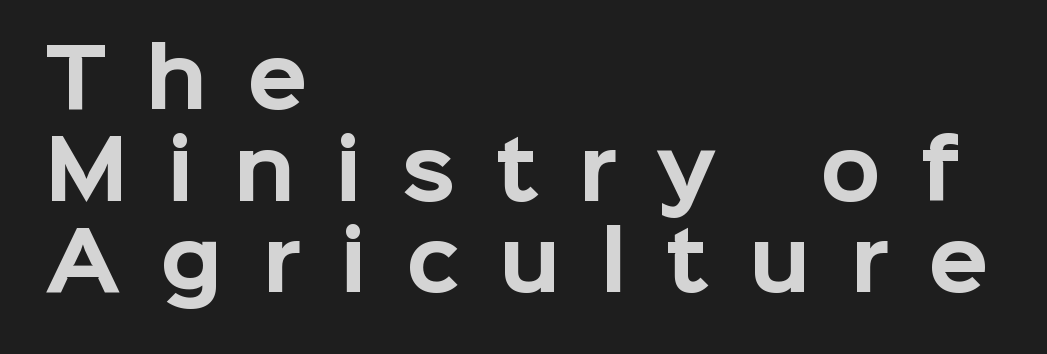
Q: Is the text bold? A: Yes.
Q: Is the text italic (slanted)? A: No, it is upright.
Q: Is the typeface a serif or a sans-serif typeface? A: Sans-serif.
Q: Is the text underlined? A: No.
Q: How is the paragraph aligned? A: Left-aligned.
Q: Is the spacing between letters normal or unusually wide? A: Unusually wide.
Q: Width (condensed, normal, or wide)? A: Normal.
Q: Stroke contrast? A: Low.
Q: x-height? A: Medium.
Q: Monospaced? A: No.
